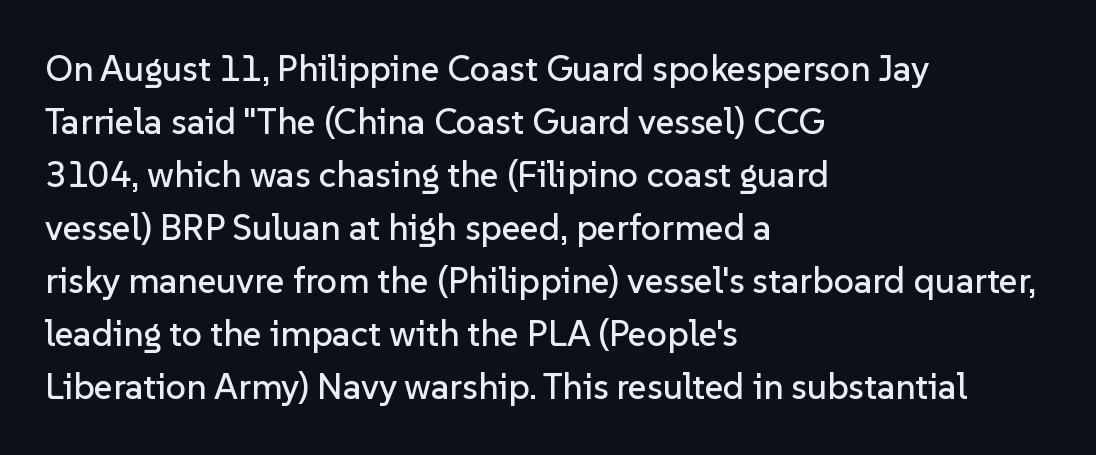
{"serif": "no", "italic": "no", "width": "normal", "stroke_contrast": "low", "x_height": "medium", "monospaced": "no", "underline": "no", "align": "left", "line_spacing": "normal", "line_spacing_ratio": 1.47, "letter_spacing": "normal", "letter_spacing_em": 0.0, "glyph_px": 36}
